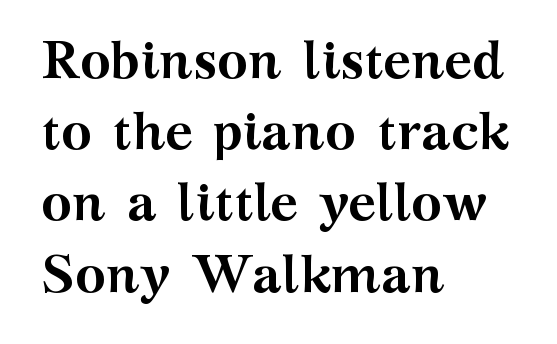
{"serif": "yes", "italic": "no", "bold": "yes", "weight": "semibold", "width": "wide", "stroke_contrast": "medium", "x_height": "medium", "monospaced": "no", "underline": "no", "align": "left", "line_spacing": "normal", "line_spacing_ratio": 1.37, "letter_spacing": "normal", "letter_spacing_em": 0.0, "glyph_px": 52}
